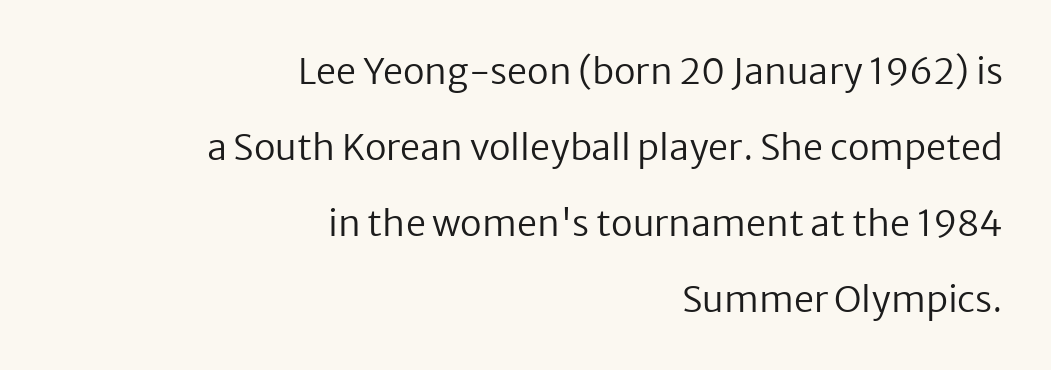
{"serif": "no", "italic": "no", "bold": "no", "weight": "regular", "width": "normal", "stroke_contrast": "low", "x_height": "medium", "monospaced": "no", "underline": "no", "align": "right", "line_spacing": "loose", "line_spacing_ratio": 2.11, "letter_spacing": "normal", "letter_spacing_em": 0.0, "glyph_px": 36}
